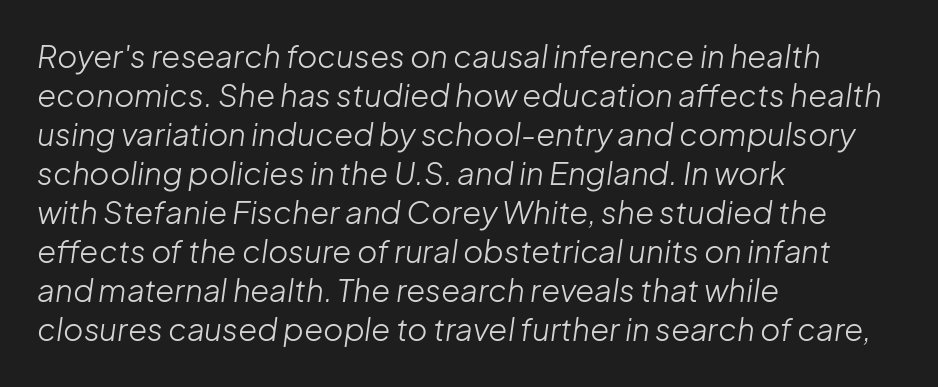
Leading: standard. The typography opts for an oblique posture over an upright one. Descenders are the only things crossing below the line. Is this a fixed-width face? No — the glyphs have proportional, varying widths. The typeface has the unassuming heft of standard copy or less. Look at the tracking — it's just the regular setting, nothing added.
